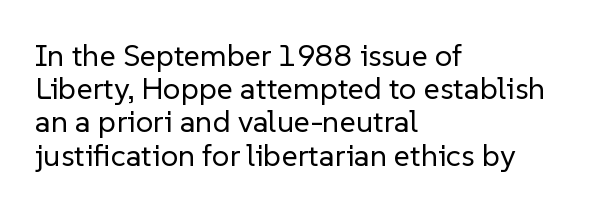
The image shows 31 px regular-weight sans-serif type, upright; set left-aligned, tight line spacing (1.07x), normal letter spacing, not underlined; low stroke contrast and a medium x-height.
